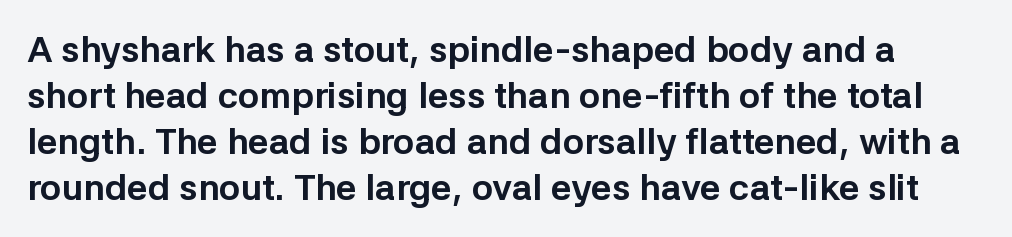
Think of a printed novel: that variable character pitch is what you see here. No word sits above an underline. Heavy, bold letterforms. Interline gaps are of average width in this sample.
